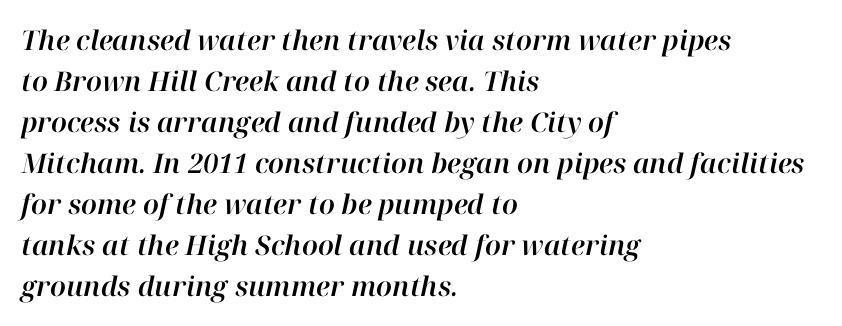
The image shows 27 px text type, italic (leaning right); set left-aligned, normal line spacing (1.52x), normal letter spacing, not underlined.
